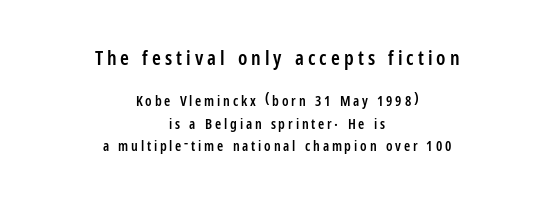
Q: Is the text bold? A: Semi-bold.
Q: Is the text italic (slanted)? A: No, it is upright.
Q: Is the text underlined? A: No.
Q: How is the paragraph aligned? A: Centered.
Q: Is the spacing between letters normal or unusually wide? A: Unusually wide.
Q: Is the spacing between lines tight, normal or loose? A: Normal.
Q: Which block of text is set in a larger size, the first (top) or the second (bottom)? A: The first (top) one.
